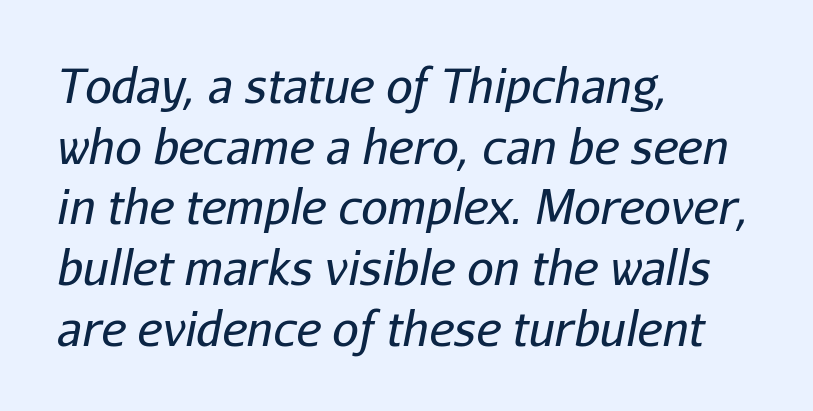
The image shows 47 px regular-weight type, italic (leaning right); set left-aligned, normal line spacing (1.29x), normal letter spacing, not underlined; low stroke contrast and a medium x-height.
